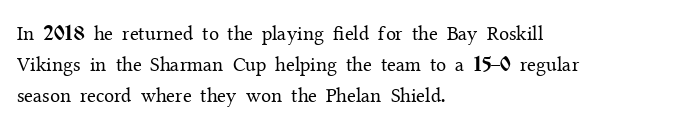
The image shows 20 px text type, upright; set left-aligned, normal line spacing (1.56x), normal letter spacing, not underlined.
